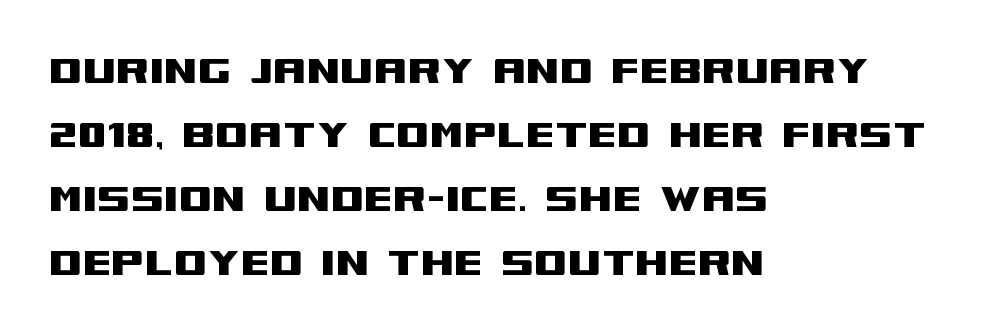
{"serif": "no", "italic": "no", "width": "wide", "stroke_contrast": "medium", "x_height": "large", "monospaced": "no", "underline": "no", "align": "left", "line_spacing": "normal", "line_spacing_ratio": 1.33, "letter_spacing": "normal", "letter_spacing_em": 0.0, "glyph_px": 48}
